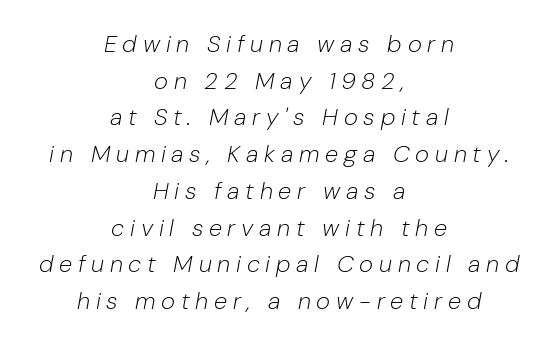
{"italic": "yes", "lean": "right", "slant_degrees": 10, "bold": "no", "underline": "no", "align": "center", "line_spacing": "normal", "line_spacing_ratio": 1.53, "letter_spacing": "wide", "letter_spacing_em": 0.24, "glyph_px": 24}
